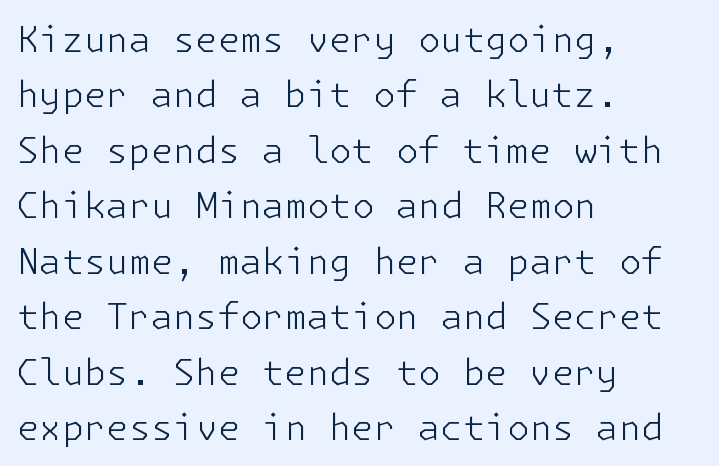
{"serif": "no", "italic": "no", "bold": "no", "weight": "light", "width": "normal", "stroke_contrast": "low", "x_height": "medium", "underline": "no", "align": "left", "line_spacing": "normal", "line_spacing_ratio": 1.54, "letter_spacing": "normal", "letter_spacing_em": 0.0, "glyph_px": 36}
